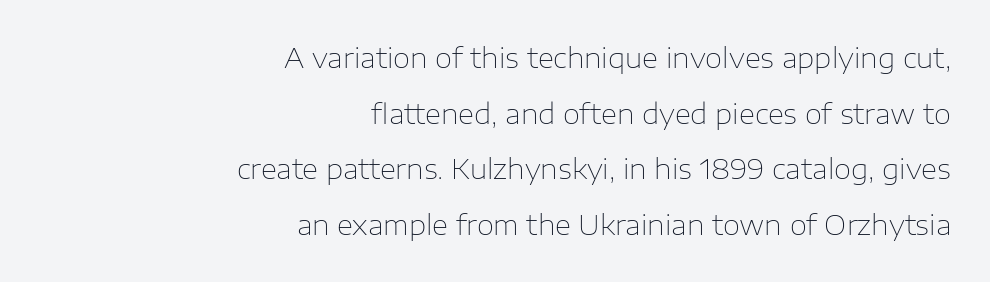
The image shows 28 px thin sans-serif type, upright; set right-aligned, loose line spacing (1.99x), normal letter spacing, not underlined; low stroke contrast and a medium x-height.
